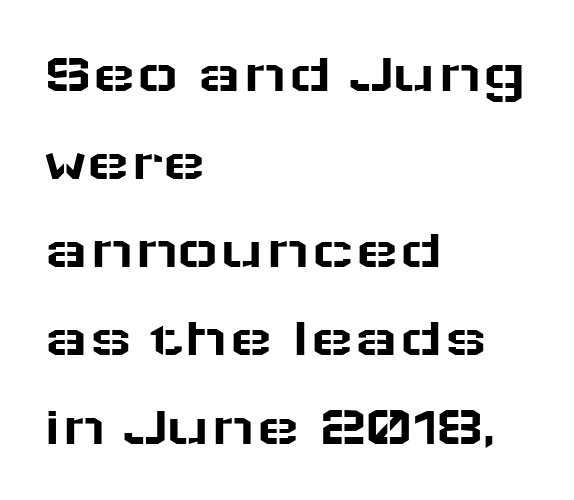
The image shows 58 px wide sans-serif type, upright; set left-aligned, normal line spacing (1.52x), normal letter spacing, not underlined; low stroke contrast and a medium x-height.
